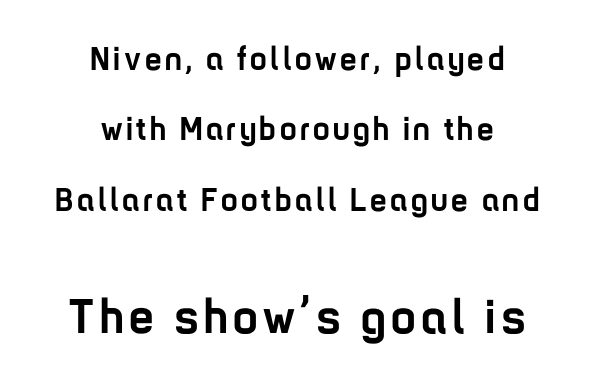
The image shows 49 px semibold, condensed sans-serif type, upright; set centered, loose line spacing (2.13x), not underlined; the second (bottom) block is 1.48x larger; low stroke contrast and a medium x-height.
